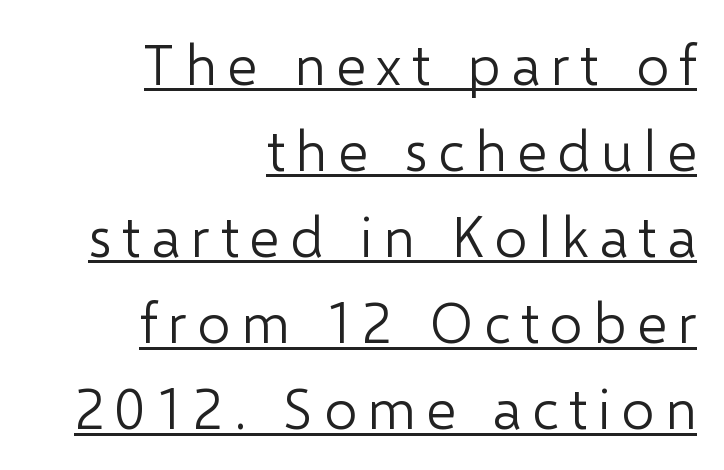
The compositor pushed each line to the right boundary. Here the designer chose a conventional face with non-uniform glyph widths. This is roman type, the default non-slanted kind. Font category for this specimen: sans-serif. The weight would be labelled regular, book, light, or lighter still.
